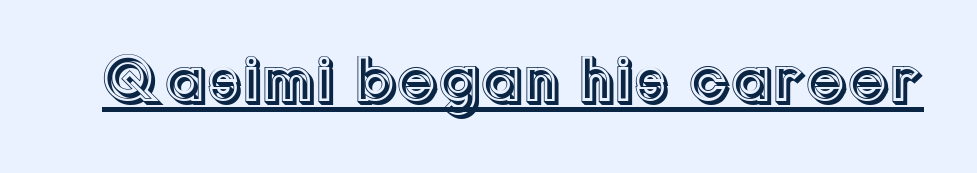
{"italic": "no", "width": "normal", "x_height": "medium", "monospaced": "no", "underline": "yes", "letter_spacing": "normal", "letter_spacing_em": 0.0, "glyph_px": 65}
